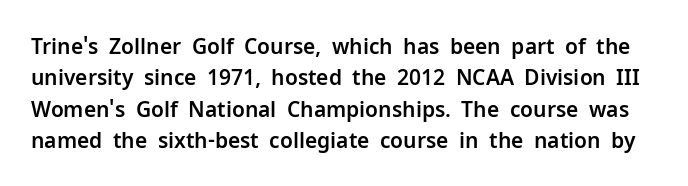
{"italic": "no", "underline": "no", "line_spacing": "normal", "line_spacing_ratio": 1.49, "letter_spacing": "normal", "letter_spacing_em": 0.0, "glyph_px": 21}
